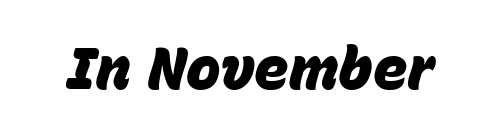
Q: Is the text bold? A: Yes.
Q: Is the text italic (slanted)? A: Yes, it leans right by about 15 degrees.
Q: Is the text underlined? A: No.
Q: Is the spacing between letters normal or unusually wide? A: Normal.
Q: Width (condensed, normal, or wide)? A: Normal.
Q: Stroke contrast? A: Low.
Q: x-height? A: Large.
Q: Monospaced? A: No.
